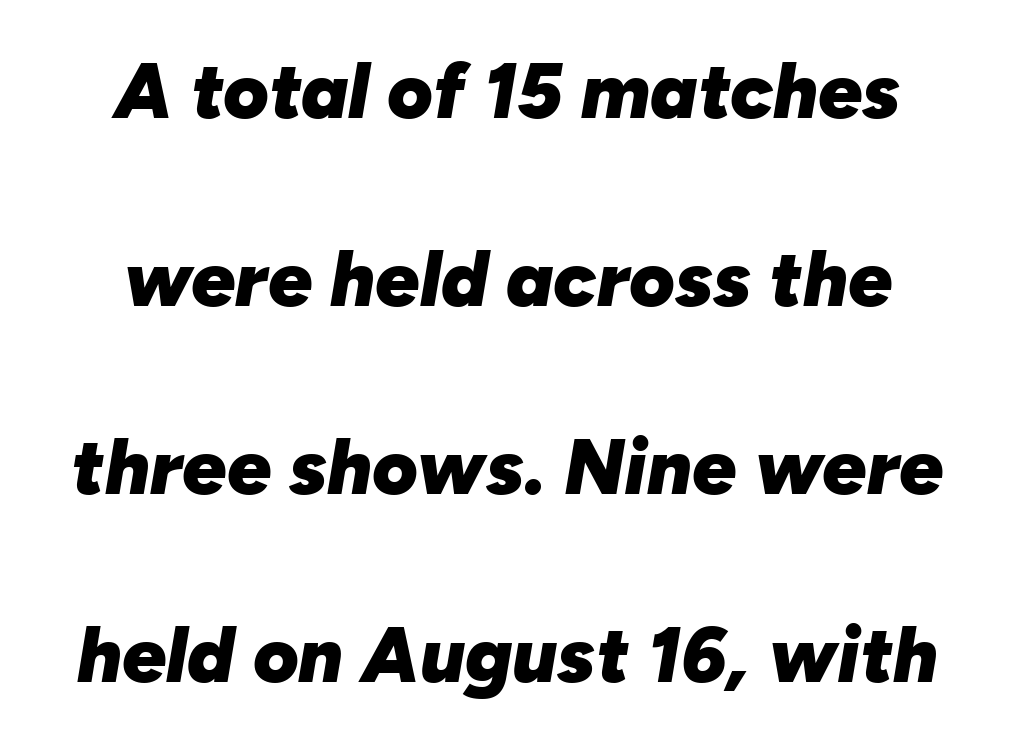
{"italic": "yes", "lean": "right", "slant_degrees": 10, "bold": "yes", "weight": "heavy", "width": "normal", "stroke_contrast": "low", "x_height": "medium", "monospaced": "no", "underline": "no", "align": "center", "line_spacing": "loose", "line_spacing_ratio": 2.41, "letter_spacing": "normal", "letter_spacing_em": 0.0, "glyph_px": 78}
